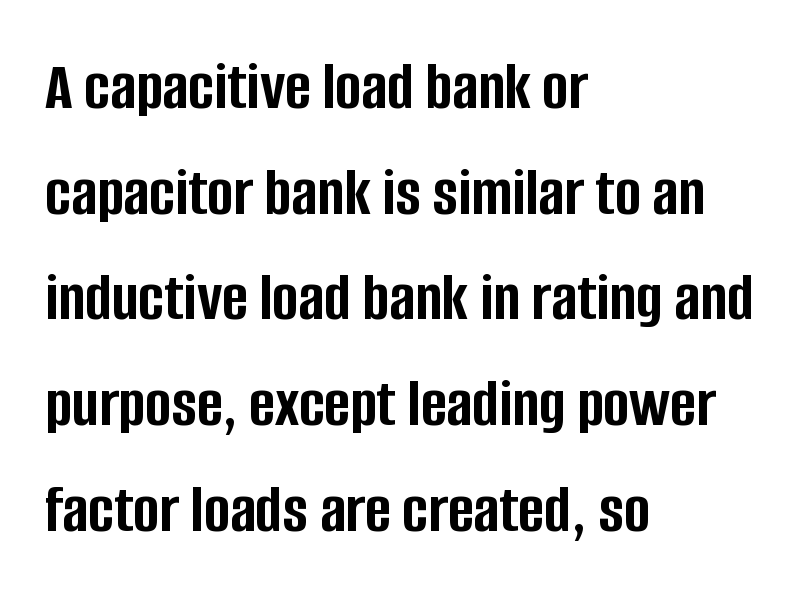
Q: Is the text bold? A: Yes.
Q: Is the text italic (slanted)? A: No, it is upright.
Q: Is the typeface a serif or a sans-serif typeface? A: Sans-serif.
Q: Is the text underlined? A: No.
Q: How is the paragraph aligned? A: Left-aligned.
Q: Is the spacing between letters normal or unusually wide? A: Normal.
Q: Is the spacing between lines tight, normal or loose? A: Normal.
Q: Width (condensed, normal, or wide)? A: Condensed.
Q: Stroke contrast? A: Low.
Q: x-height? A: Large.
Q: Monospaced? A: No.
